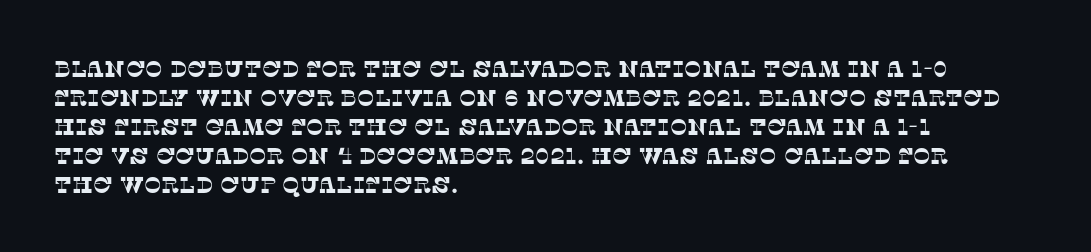
The image shows 23 px text type; set left-aligned, normal line spacing (1.26x), normal letter spacing, not underlined.
